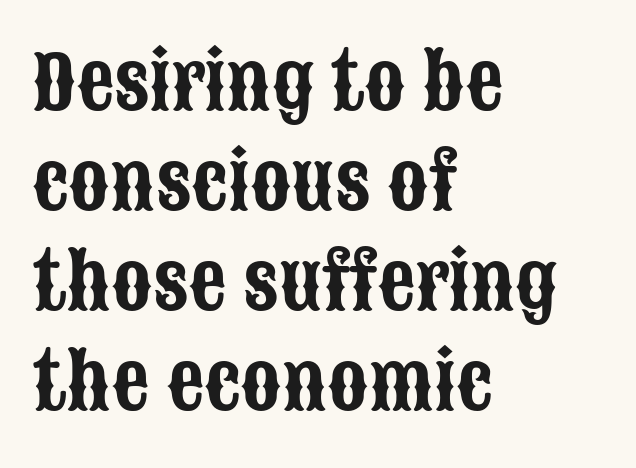
Typeset ragged right — the left edge is the straight one. The line-height multiplier appears to be the usual default. There is no visible air inserted between adjacent glyphs. Look at the bottom of the vertical strokes: they stop flat, with no serifs.
